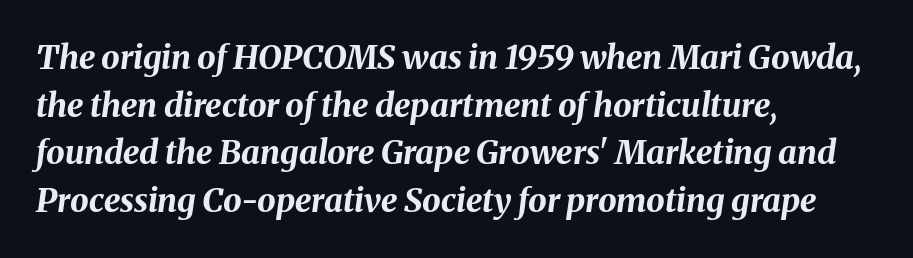
The image shows 33 px bold type, italic (leaning right); set left-aligned, normal line spacing (1.44x), normal letter spacing, not underlined; medium stroke contrast and a medium x-height.
